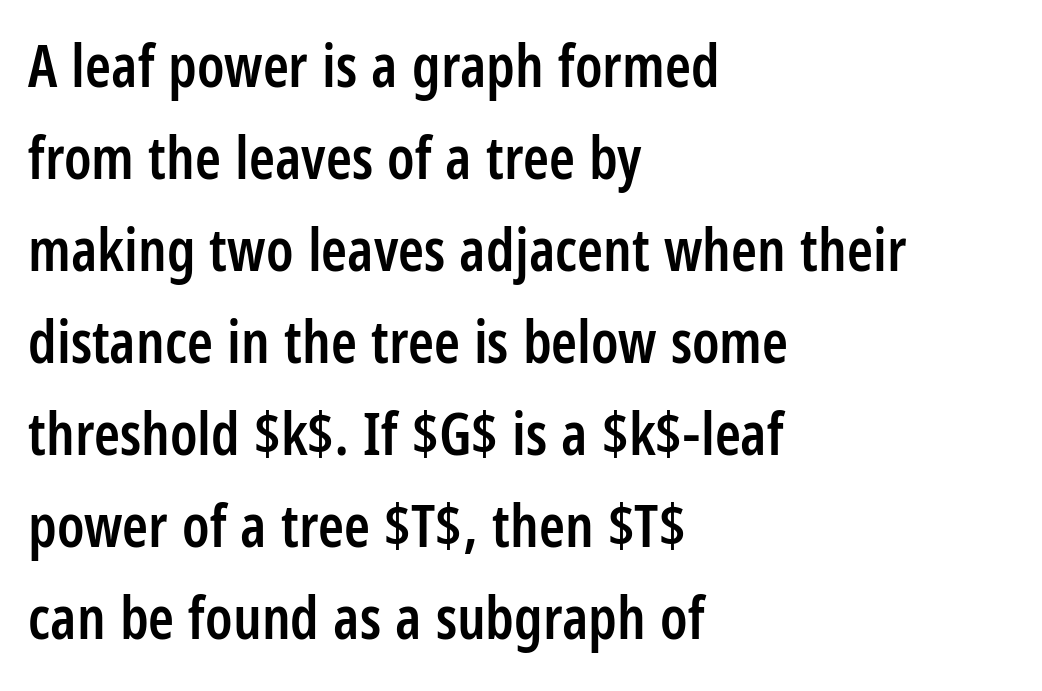
The image shows 59 px semibold, condensed sans-serif type, upright; set left-aligned, normal line spacing (1.56x), normal letter spacing, not underlined; low stroke contrast and a large x-height.
